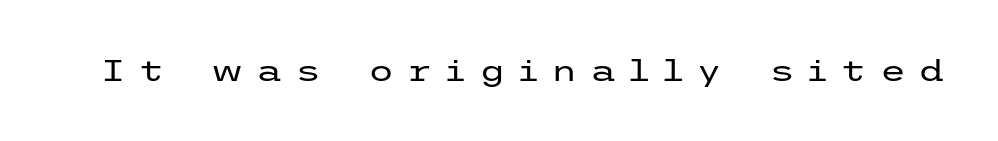
The image shows 30 px regular-weight, wide sans-serif type, upright; set unusually wide letter spacing (+0.42 em), not underlined; low stroke contrast and a medium x-height.
